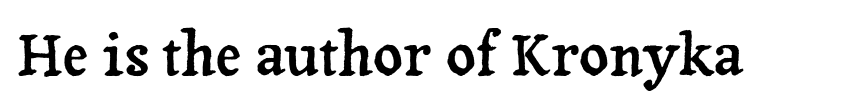
The image shows 58 px serif type, upright; set normal letter spacing, not underlined; low stroke contrast and a medium x-height.
